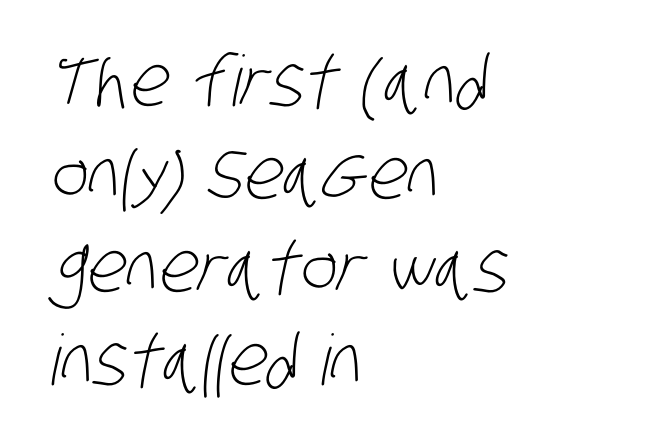
The image shows 70 px light, condensed sans-serif type; set left-aligned, normal line spacing (1.33x), normal letter spacing, not underlined; low stroke contrast and a large x-height.
